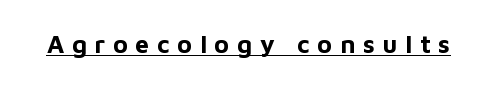
Q: Is the text bold? A: Yes.
Q: Is the text italic (slanted)? A: No, it is upright.
Q: Is the text underlined? A: Yes.
Q: Is the spacing between letters normal or unusually wide? A: Unusually wide.
